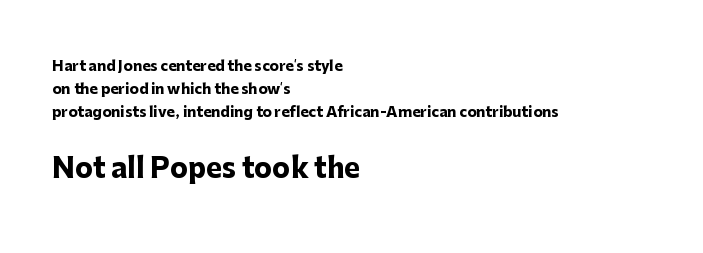
{"italic": "no", "bold": "yes", "underline": "no", "align": "left", "line_spacing": "normal", "line_spacing_ratio": 1.64, "letter_spacing": "normal", "letter_spacing_em": 0.0, "larger_block": "second", "size_ratio": 1.93, "glyph_px": 27}
